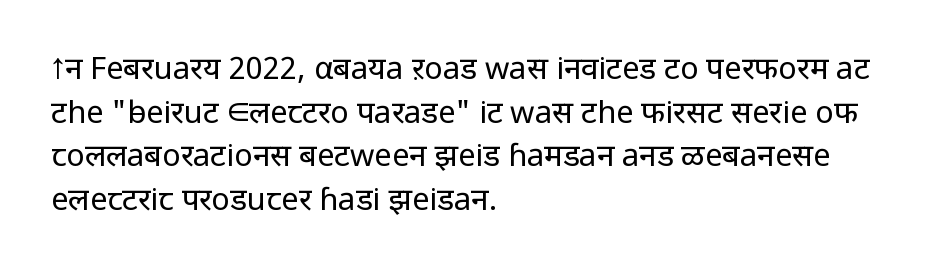
The image shows 31 px regular-weight sans-serif type, upright; set left-aligned, normal line spacing (1.41x), normal letter spacing, not underlined; low stroke contrast and a medium x-height.
